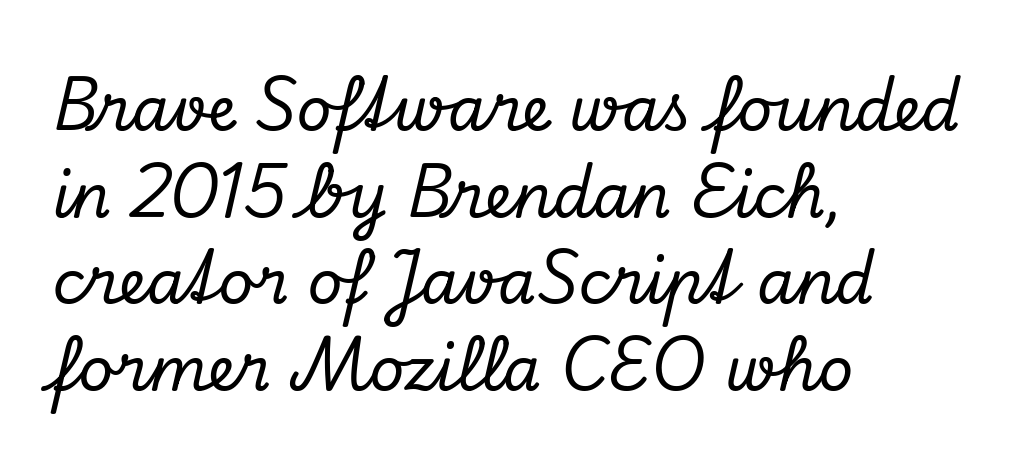
The image shows 61 px serif type, italic (leaning right); set left-aligned, normal line spacing (1.42x), normal letter spacing, not underlined; low stroke contrast and a small x-height.
